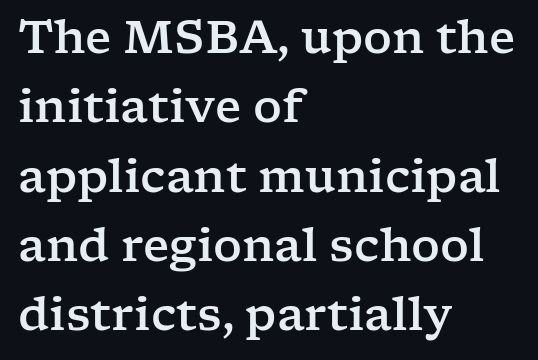
The image shows 45 px wide serif type, upright; set left-aligned, normal line spacing (1.54x), normal letter spacing, not underlined; low stroke contrast and a medium x-height.
